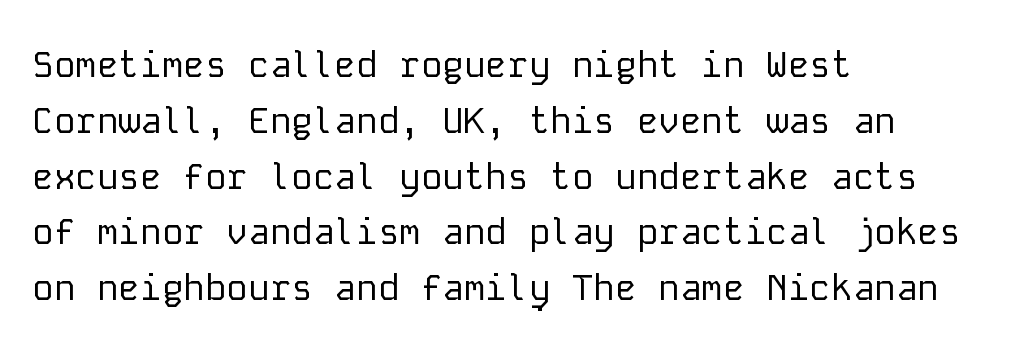
The image shows 36 px regular-weight sans-serif type, upright, monospaced; set left-aligned, normal line spacing (1.55x), normal letter spacing, not underlined; low stroke contrast and a medium x-height.
